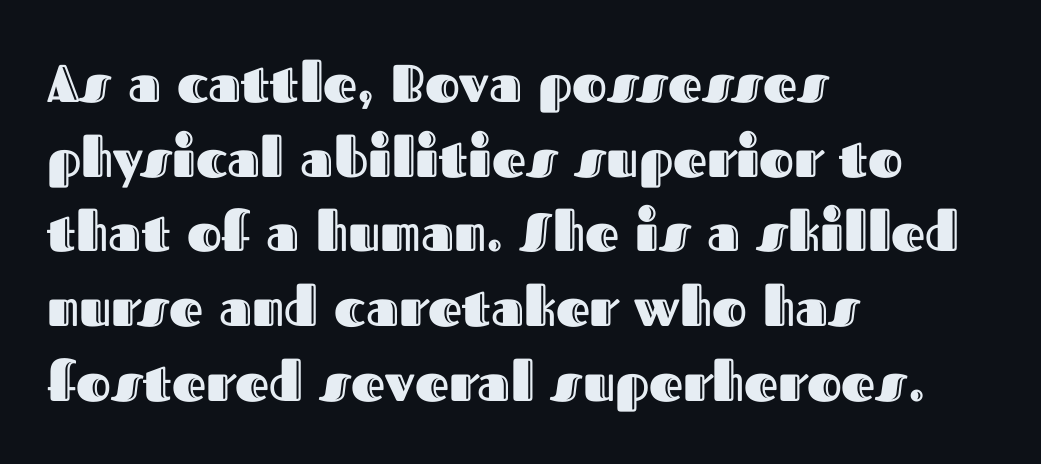
The image shows 53 px text type, upright; set left-aligned, normal line spacing (1.41x), normal letter spacing, not underlined; a medium x-height.
